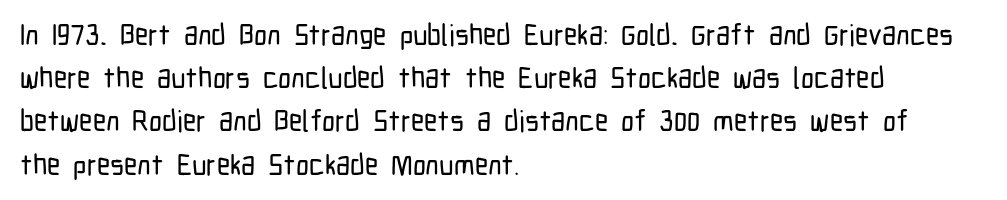
The image shows 29 px condensed sans-serif type, upright; set left-aligned, normal line spacing (1.49x), normal letter spacing, not underlined; low stroke contrast and a medium x-height.
